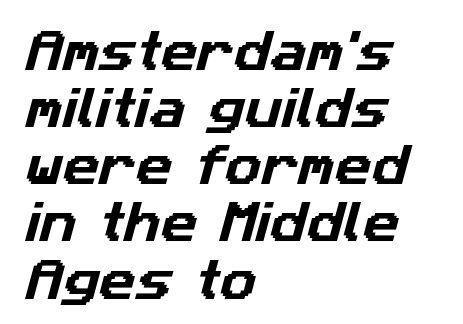
Q: Is the typeface a serif or a sans-serif typeface? A: Sans-serif.
Q: Is the text underlined? A: No.
Q: How is the paragraph aligned? A: Left-aligned.
Q: Is the spacing between letters normal or unusually wide? A: Normal.
Q: Is the spacing between lines tight, normal or loose? A: Normal.
Q: Width (condensed, normal, or wide)? A: Normal.
Q: Stroke contrast? A: Low.
Q: x-height? A: Medium.
Q: Monospaced? A: No.
